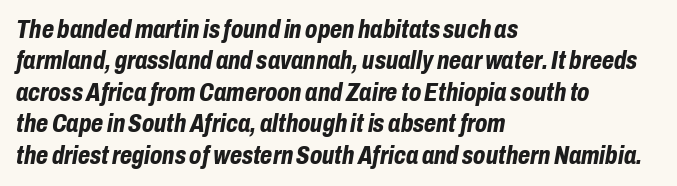
The image shows 25 px bold type, italic (leaning right); set left-aligned, normal line spacing (1.26x), normal letter spacing, not underlined.
